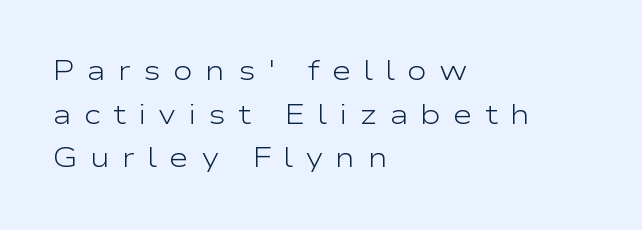
The image shows 27 px text type, upright; set left-aligned, normal line spacing (1.62x), unusually wide letter spacing (+0.45 em), not underlined.
